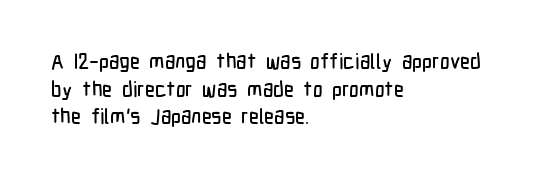
Q: Is the text italic (slanted)? A: No, it is upright.
Q: Is the text underlined? A: No.
Q: How is the paragraph aligned? A: Left-aligned.
Q: Is the spacing between letters normal or unusually wide? A: Normal.
Q: Is the spacing between lines tight, normal or loose? A: Normal.
